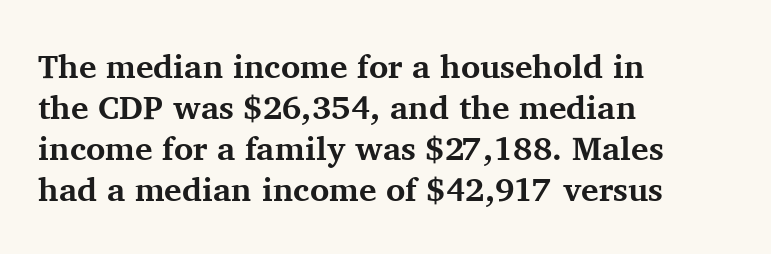
Q: Is the text bold? A: Yes.
Q: Is the text italic (slanted)? A: No, it is upright.
Q: Is the typeface a serif or a sans-serif typeface? A: Serif.
Q: Is the text underlined? A: No.
Q: How is the paragraph aligned? A: Left-aligned.
Q: Is the spacing between letters normal or unusually wide? A: Normal.
Q: Width (condensed, normal, or wide)? A: Normal.
Q: Stroke contrast? A: Medium.
Q: x-height? A: Medium.
Q: Monospaced? A: No.
